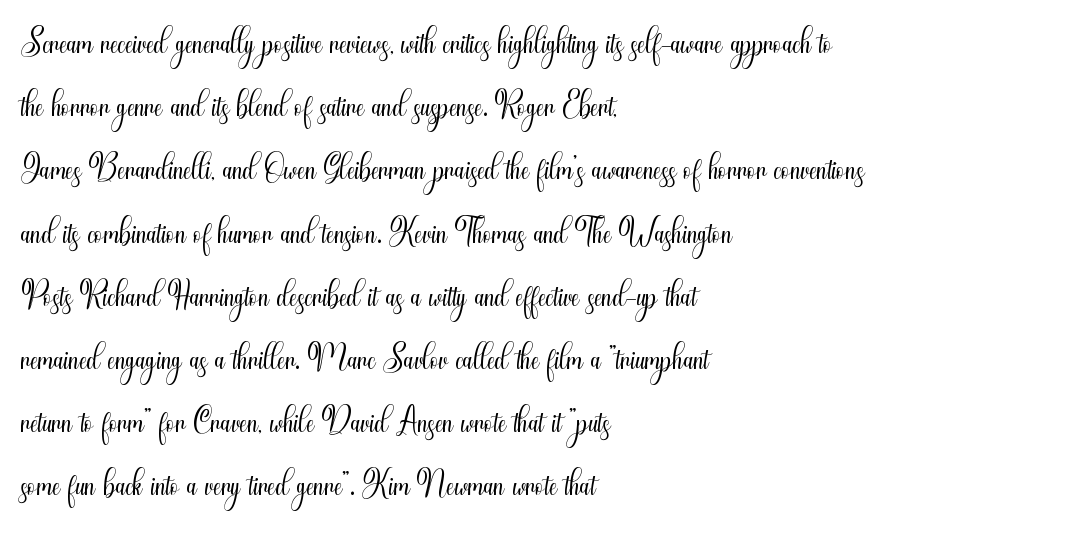
{"serif": "no", "bold": "no", "weight": "light", "width": "condensed", "stroke_contrast": "medium", "x_height": "small", "monospaced": "no", "underline": "no", "align": "left", "line_spacing": "normal", "line_spacing_ratio": 1.29, "letter_spacing": "normal", "letter_spacing_em": 0.0, "glyph_px": 49}
